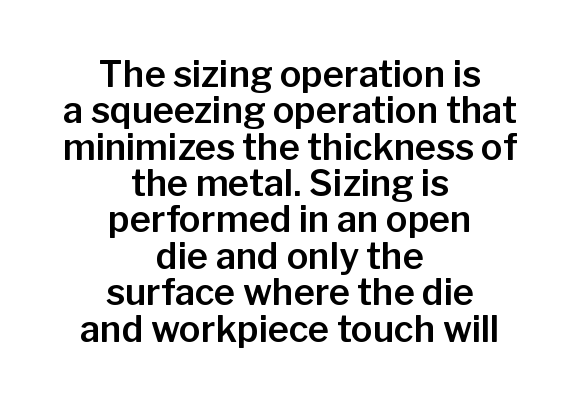
The image shows 36 px sans-serif type, upright; set centered, tight line spacing (1.01x), normal letter spacing, not underlined; low stroke contrast and a medium x-height.
